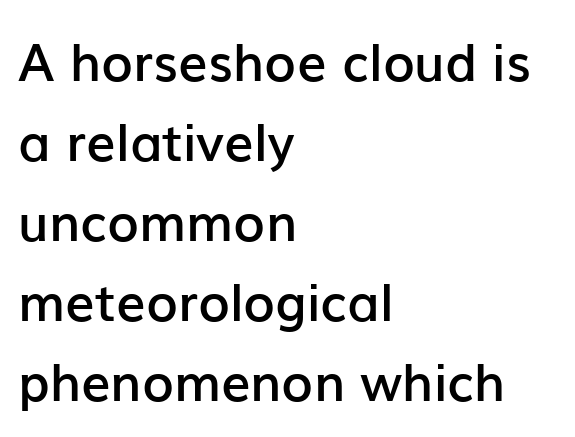
{"serif": "no", "italic": "no", "bold": "semi", "weight": "semibold", "width": "normal", "stroke_contrast": "low", "x_height": "medium", "monospaced": "no", "underline": "no", "align": "left", "line_spacing": "normal", "line_spacing_ratio": 1.54, "letter_spacing": "normal", "letter_spacing_em": 0.0, "glyph_px": 52}
